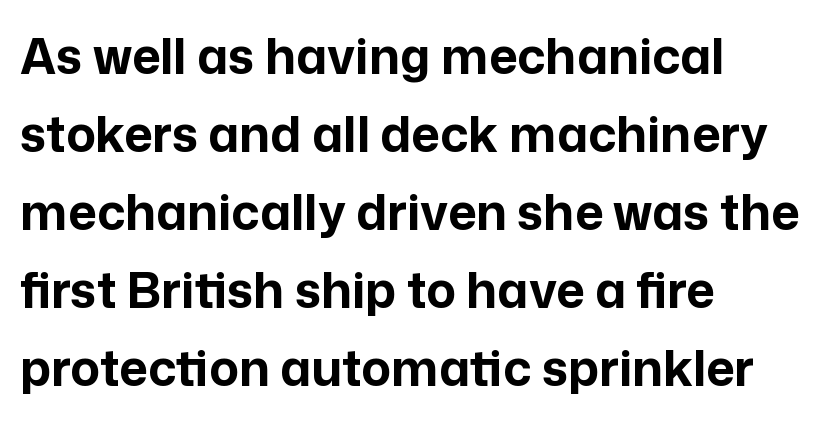
The image shows 49 px bold sans-serif type, upright; set left-aligned, normal line spacing (1.59x), normal letter spacing, not underlined; low stroke contrast and a medium x-height.
